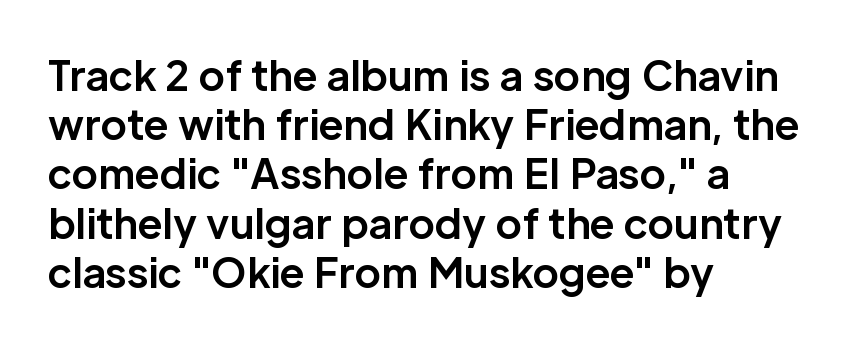
Q: Is the text bold? A: Yes.
Q: Is the text italic (slanted)? A: No, it is upright.
Q: Is the typeface a serif or a sans-serif typeface? A: Sans-serif.
Q: Is the text underlined? A: No.
Q: How is the paragraph aligned? A: Left-aligned.
Q: Is the spacing between letters normal or unusually wide? A: Normal.
Q: Width (condensed, normal, or wide)? A: Normal.
Q: Stroke contrast? A: Low.
Q: x-height? A: Medium.
Q: Monospaced? A: No.
